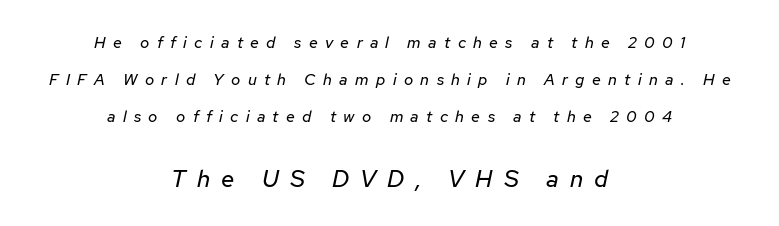
{"italic": "yes", "lean": "right", "slant_degrees": 12, "bold": "no", "underline": "no", "align": "center", "line_spacing": "loose", "line_spacing_ratio": 2.32, "letter_spacing": "wide", "letter_spacing_em": 0.46, "larger_block": "second", "size_ratio": 1.5, "glyph_px": 24}
